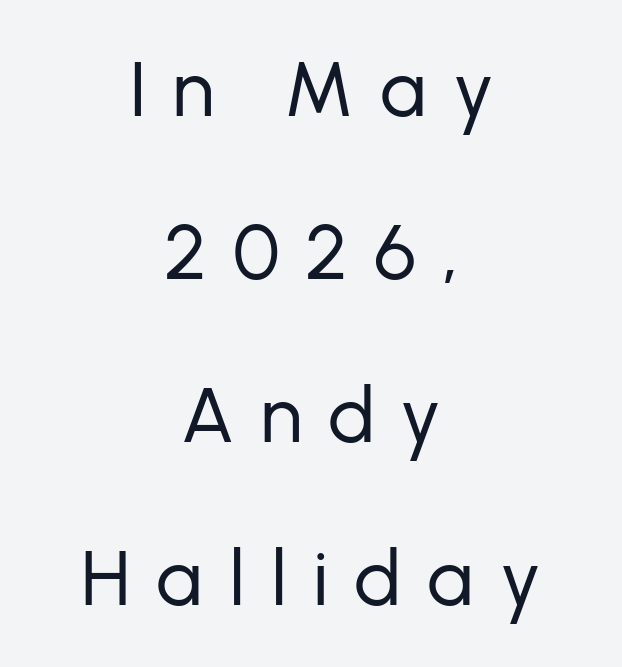
The image shows 78 px regular-weight sans-serif type, upright; set centered, loose line spacing (2.09x), unusually wide letter spacing (+0.33 em), not underlined; low stroke contrast and a medium x-height.
